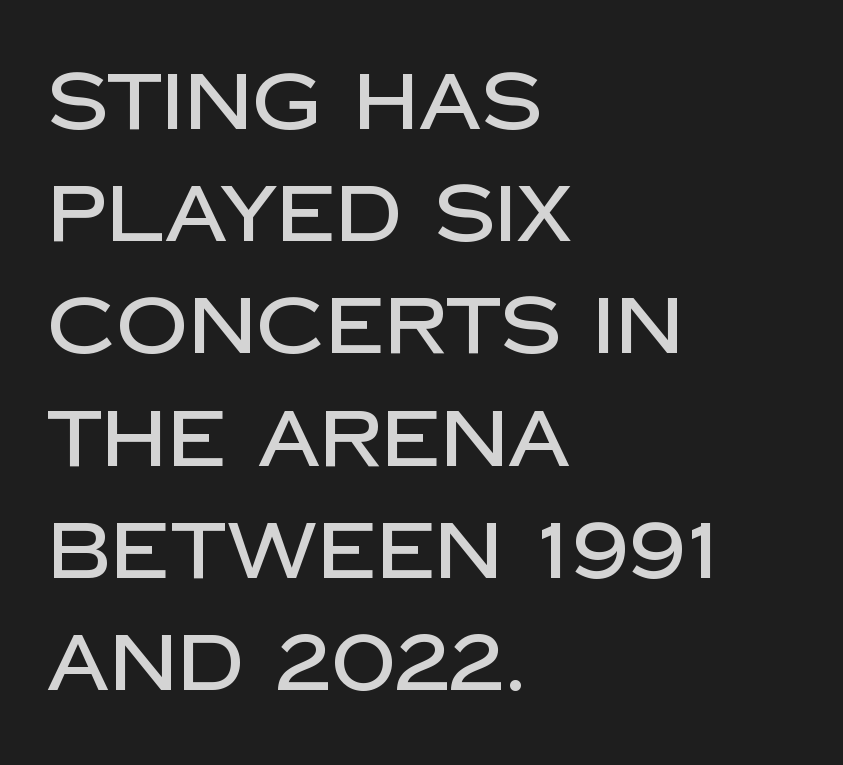
{"serif": "no", "italic": "no", "width": "normal", "stroke_contrast": "low", "x_height": "large", "monospaced": "no", "underline": "no", "align": "left", "line_spacing": "normal", "line_spacing_ratio": 1.42, "letter_spacing": "normal", "letter_spacing_em": 0.0, "glyph_px": 79}
